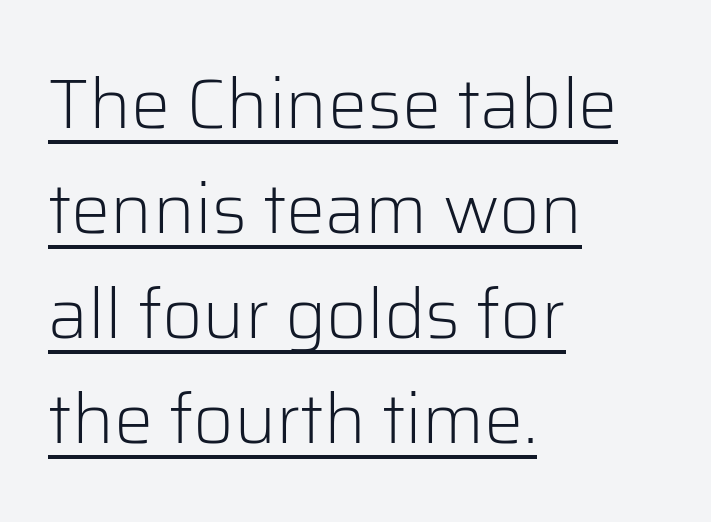
{"serif": "no", "italic": "no", "bold": "no", "weight": "light", "width": "normal", "stroke_contrast": "low", "x_height": "medium", "monospaced": "no", "underline": "yes", "align": "left", "line_spacing": "normal", "line_spacing_ratio": 1.5, "letter_spacing": "normal", "letter_spacing_em": 0.0, "glyph_px": 70}
